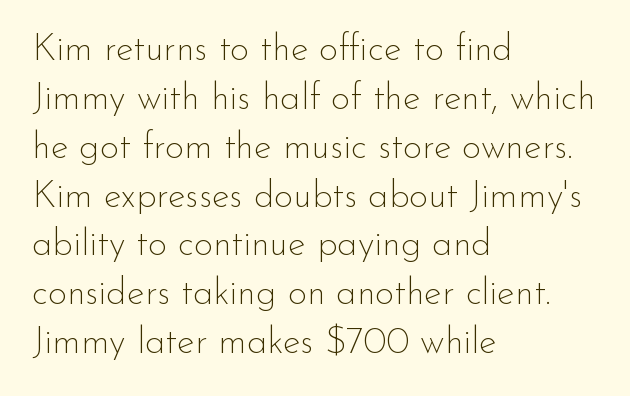
The strokes are not fattened; the text isn't bold. Font category for this specimen: sans-serif. Varying glyph widths throughout — classic text-font behaviour. A typesetter would call this zero additional tracking. Notice how descenders clear the ascenders below comfortably — that's standard leading.
